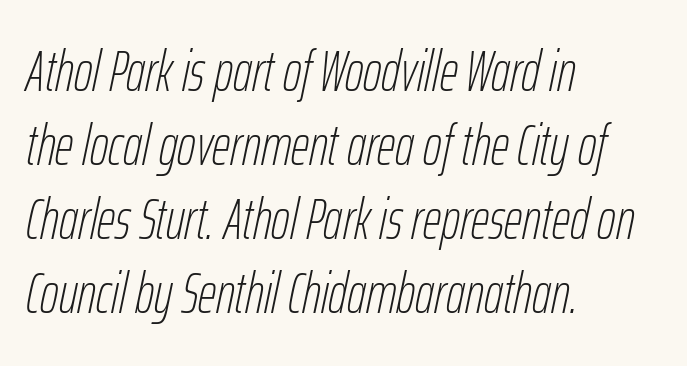
The image shows 57 px thin, condensed type, italic (leaning right); set left-aligned, normal line spacing (1.3x), normal letter spacing, not underlined; low stroke contrast and a medium x-height.
